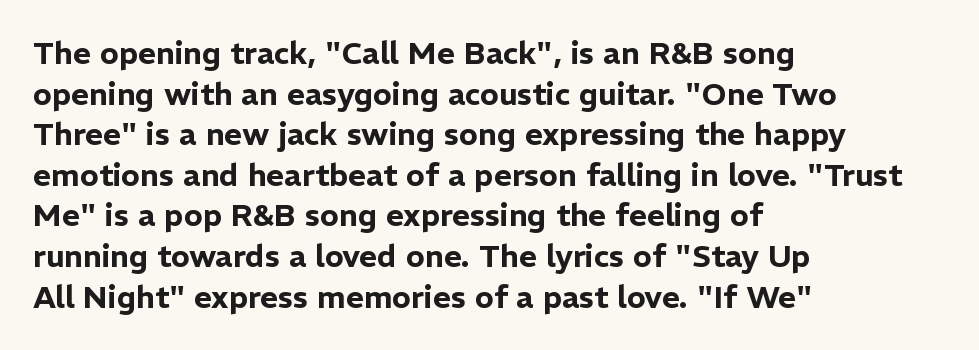
No word sits above an underline. Is there much room between lines? A standard amount, neither cramped nor airy. You could not count columns in this text — the font is proportionally spaced. Casual observation: everything's shoved over to the left.
